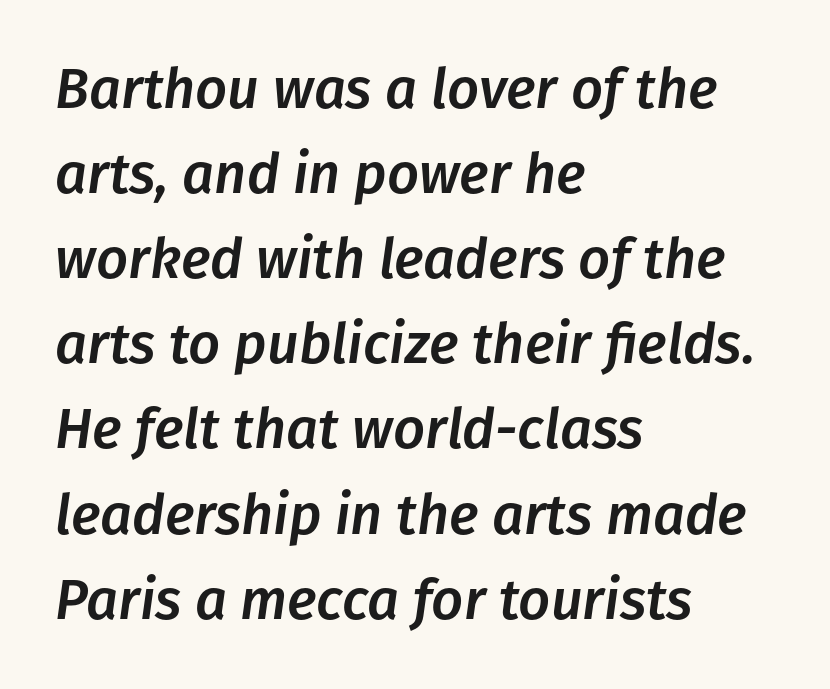
The image shows 56 px text type, italic (leaning right); set left-aligned, normal line spacing (1.52x), normal letter spacing, not underlined; low stroke contrast and a medium x-height.
